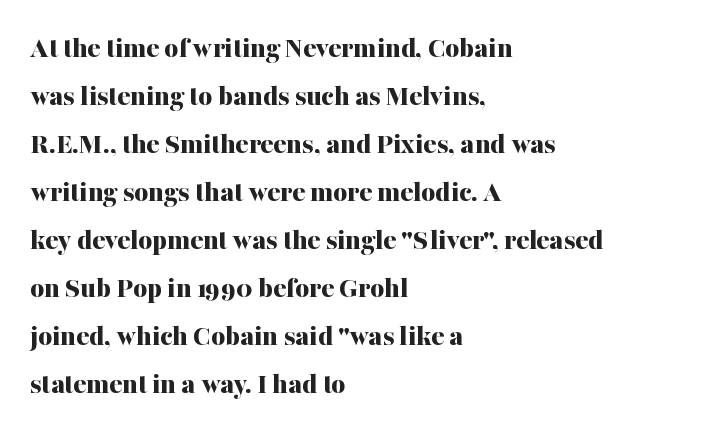
The image shows 30 px bold serif type, upright; set left-aligned, normal line spacing (1.6x), normal letter spacing, not underlined; medium stroke contrast and a medium x-height.
